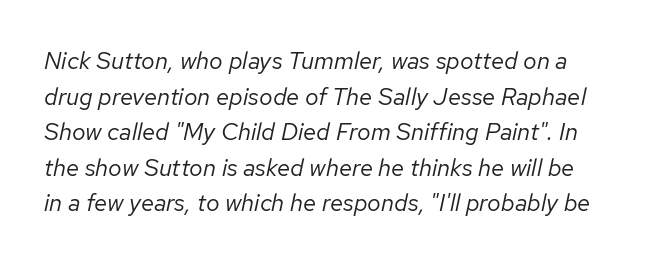
Q: Is the text bold? A: No.
Q: Is the text italic (slanted)? A: Yes, it leans right by about 12 degrees.
Q: Is the text underlined? A: No.
Q: Is the spacing between letters normal or unusually wide? A: Normal.
Q: Is the spacing between lines tight, normal or loose? A: Normal.
